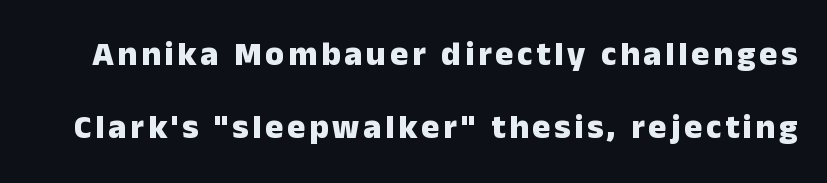
Style check: upright. You'd pick this weight for a headline — it's a proper bold. Descenders hang freely into open space. Each letter keeps its own natural width here, so spacing adapts to shape. Serif or sans? Sans — the stroke terminals are bare. Loosely led — the rows are spread out.
